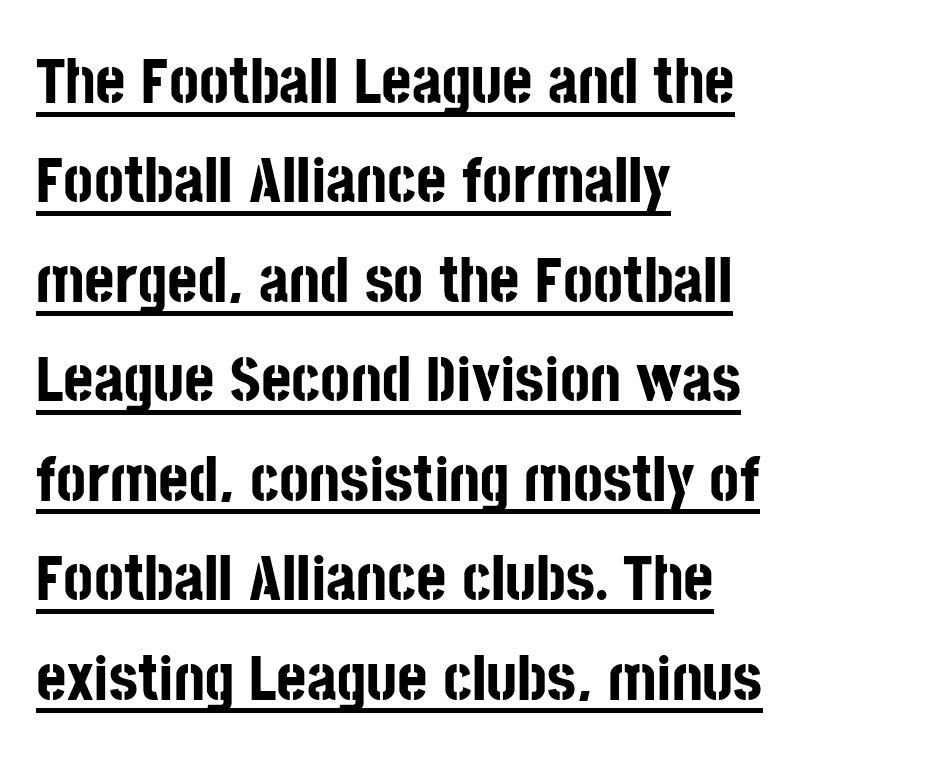
Q: Is the text bold? A: Yes.
Q: Is the text italic (slanted)? A: No, it is upright.
Q: Is the typeface a serif or a sans-serif typeface? A: Sans-serif.
Q: Is the text underlined? A: Yes.
Q: How is the paragraph aligned? A: Left-aligned.
Q: Is the spacing between letters normal or unusually wide? A: Normal.
Q: Is the spacing between lines tight, normal or loose? A: Normal.
Q: Width (condensed, normal, or wide)? A: Condensed.
Q: Stroke contrast? A: Low.
Q: x-height? A: Large.
Q: Monospaced? A: No.
